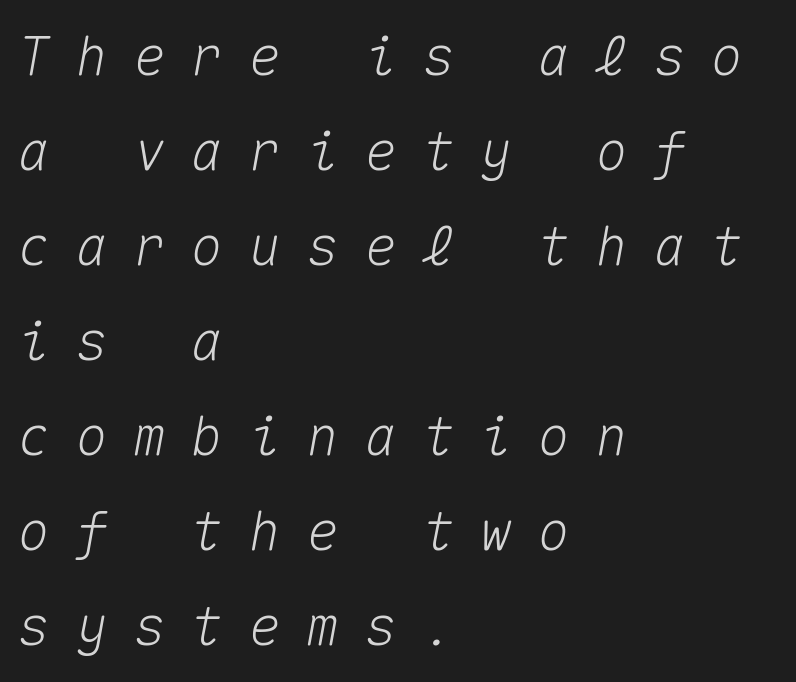
The image shows 54 px text type, italic (leaning right), monospaced; set left-aligned, line spacing 1.76x, unusually wide letter spacing (+0.47 em), not underlined; medium stroke contrast and a medium x-height.
